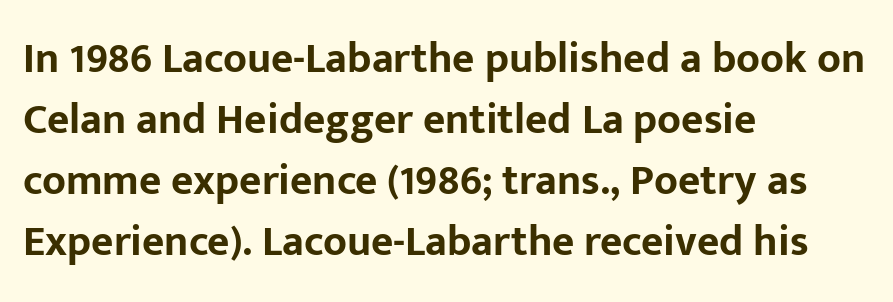
{"serif": "no", "italic": "no", "bold": "yes", "weight": "bold", "width": "normal", "stroke_contrast": "low", "x_height": "medium", "monospaced": "no", "underline": "no", "align": "left", "line_spacing": "normal", "line_spacing_ratio": 1.42, "letter_spacing": "normal", "letter_spacing_em": 0.0, "glyph_px": 43}
